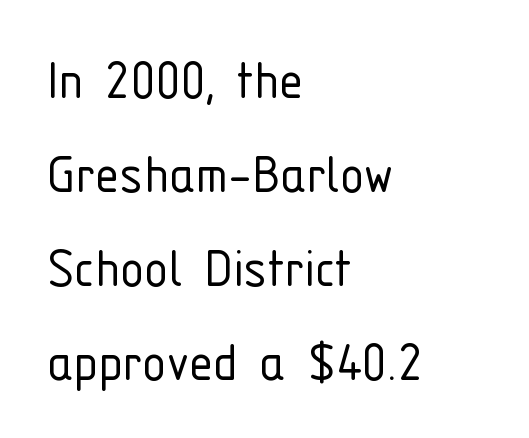
{"serif": "no", "italic": "no", "bold": "no", "weight": "light", "width": "condensed", "stroke_contrast": "low", "x_height": "medium", "monospaced": "no", "underline": "no", "align": "left", "line_spacing": "normal", "line_spacing_ratio": 1.54, "letter_spacing": "normal", "letter_spacing_em": 0.0, "glyph_px": 61}
